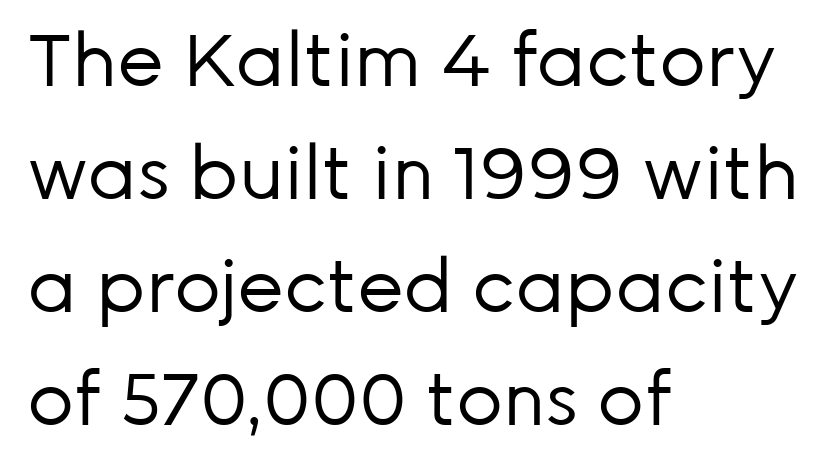
{"serif": "no", "italic": "no", "bold": "no", "weight": "regular", "width": "normal", "stroke_contrast": "low", "x_height": "medium", "monospaced": "no", "underline": "no", "align": "left", "line_spacing": "normal", "line_spacing_ratio": 1.55, "letter_spacing": "normal", "letter_spacing_em": 0.0, "glyph_px": 73}
